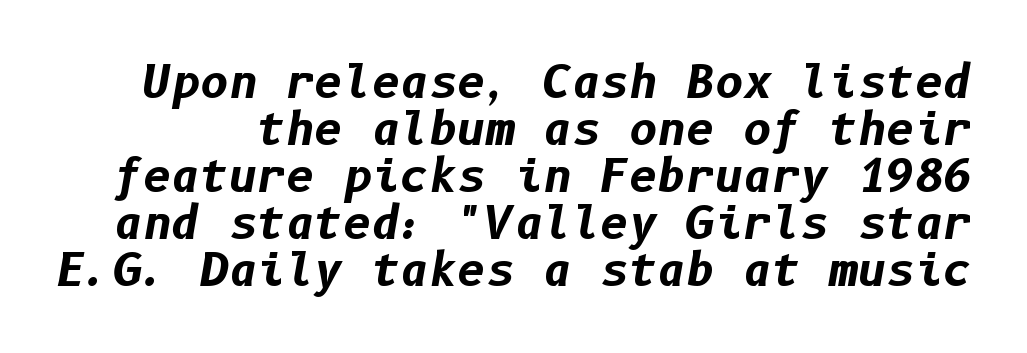
{"italic": "yes", "lean": "right", "slant_degrees": 10, "bold": "yes", "weight": "bold", "width": "normal", "stroke_contrast": "low", "x_height": "medium", "underline": "no", "line_spacing": "tight", "line_spacing_ratio": 1.07, "letter_spacing": "normal", "letter_spacing_em": 0.0, "glyph_px": 44}
